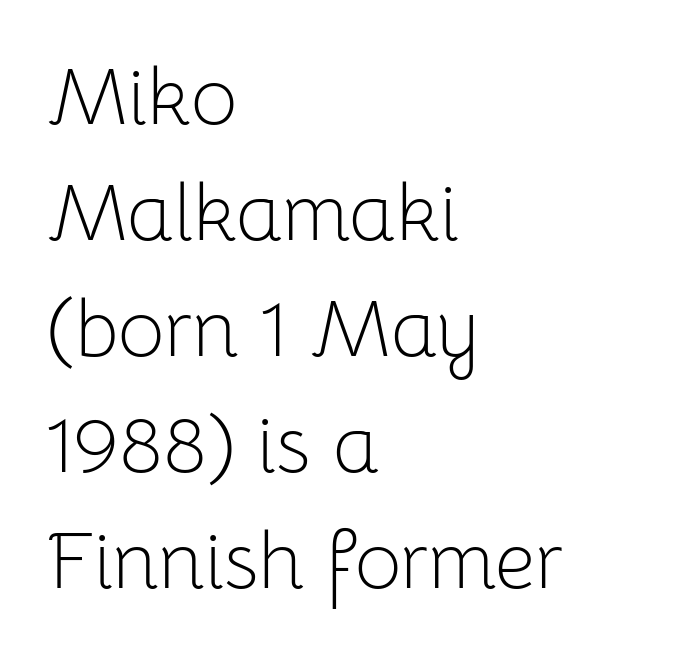
{"serif": "no", "italic": "no", "bold": "no", "weight": "light", "width": "normal", "stroke_contrast": "low", "x_height": "medium", "monospaced": "no", "underline": "no", "align": "left", "line_spacing": "normal", "line_spacing_ratio": 1.45, "letter_spacing": "normal", "letter_spacing_em": 0.0, "glyph_px": 80}
